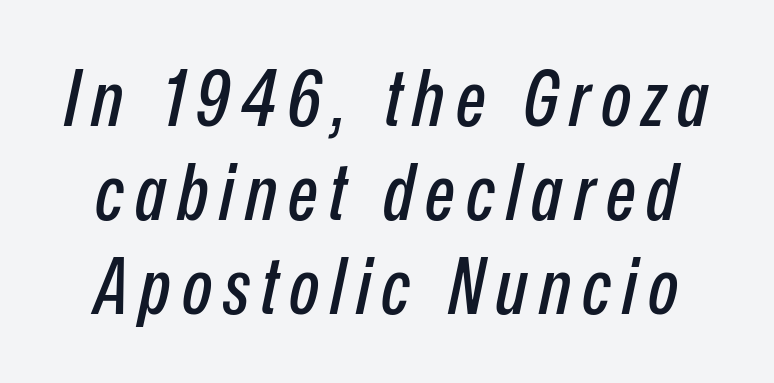
The image shows 79 px condensed type, italic (leaning right); set line spacing 1.19x, not underlined; low stroke contrast and a medium x-height.
